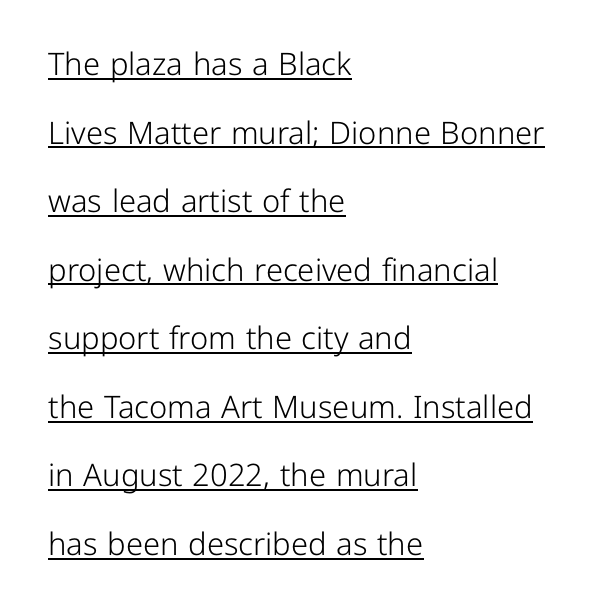
The image shows 31 px light sans-serif type, upright; set left-aligned, loose line spacing (2.21x), normal letter spacing, underlined; low stroke contrast and a medium x-height.
